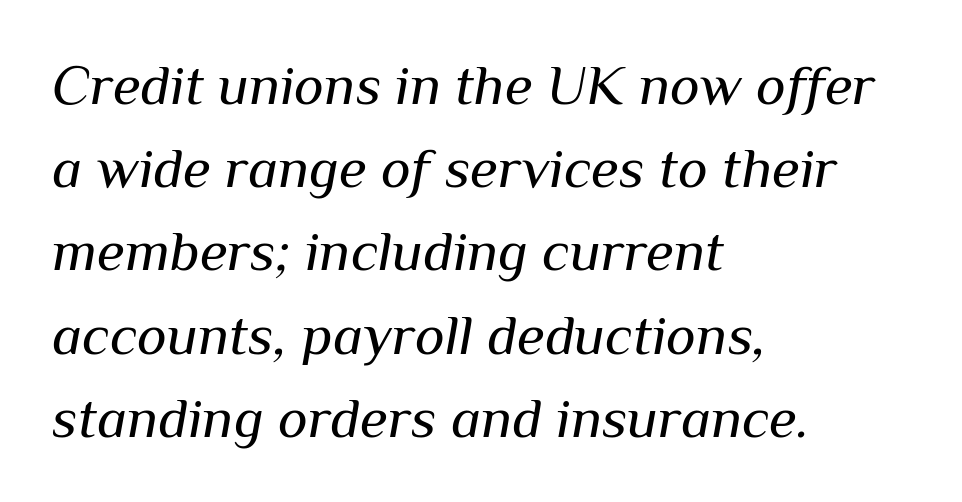
There is no visible air inserted between adjacent glyphs. A bare baseline throughout the passage. The lettering tilts uniformly, giving the passage an italic look. Stem width sits at or under what a default text font uses. The setting favours the left margin, as ordinary paragraphs usually do.
